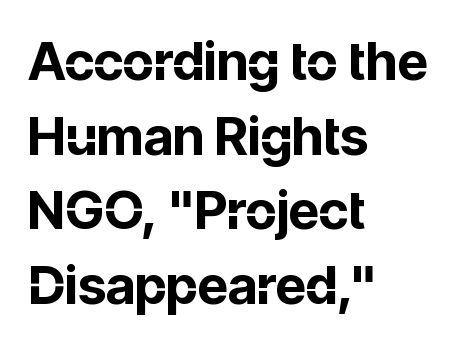
{"serif": "no", "italic": "no", "bold": "yes", "weight": "bold", "width": "normal", "stroke_contrast": "low", "x_height": "medium", "monospaced": "no", "underline": "no", "align": "left", "line_spacing": "normal", "line_spacing_ratio": 1.41, "letter_spacing": "normal", "letter_spacing_em": 0.0, "glyph_px": 53}
